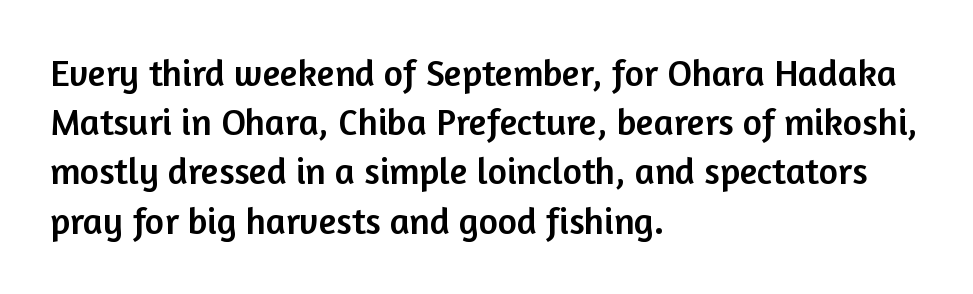
The image shows 37 px sans-serif type, upright; set left-aligned, normal line spacing (1.33x), normal letter spacing, not underlined; low stroke contrast and a medium x-height.
